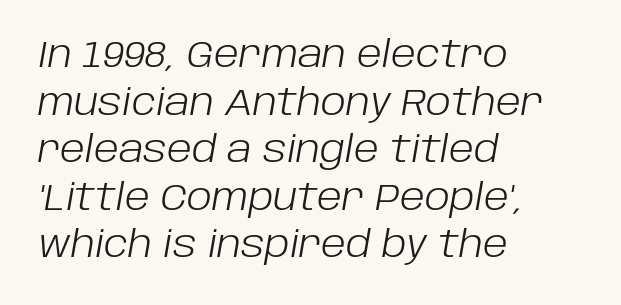
{"italic": "yes", "lean": "right", "slant_degrees": 10, "bold": "no", "weight": "light", "width": "normal", "stroke_contrast": "low", "x_height": "large", "monospaced": "no", "underline": "no", "align": "left", "line_spacing": "normal", "line_spacing_ratio": 1.32, "letter_spacing": "normal", "letter_spacing_em": 0.0, "glyph_px": 36}
